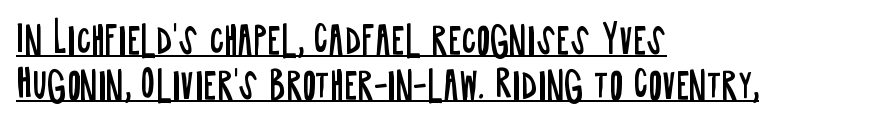
{"serif": "no", "italic": "no", "bold": "no", "weight": "regular", "width": "condensed", "stroke_contrast": "low", "x_height": "large", "monospaced": "no", "underline": "yes", "align": "left", "line_spacing_ratio": 1.24, "letter_spacing": "normal", "letter_spacing_em": 0.0, "glyph_px": 36}
